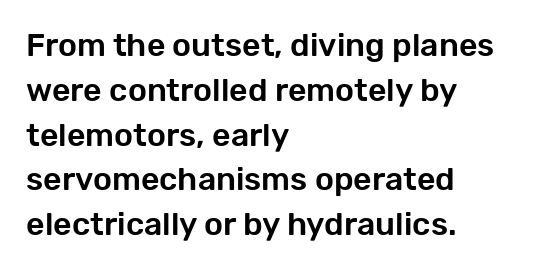
{"serif": "no", "italic": "no", "width": "normal", "stroke_contrast": "low", "x_height": "medium", "monospaced": "no", "underline": "no", "align": "left", "line_spacing": "normal", "line_spacing_ratio": 1.4, "letter_spacing": "normal", "letter_spacing_em": 0.0, "glyph_px": 32}
